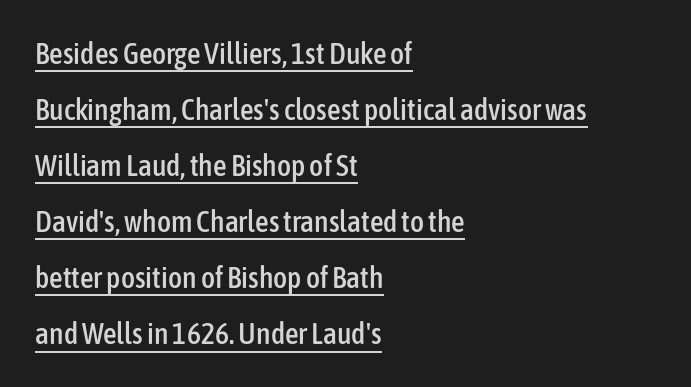
Character widths vary here, with narrow letters taking less room than wide ones. The typesetter has applied underlining to the passage shown. Every row of glyphs begins at an identical x-position on the left. Do the letters lean? They stand straight. The line texture is even and compact thanks to regular tracking.
